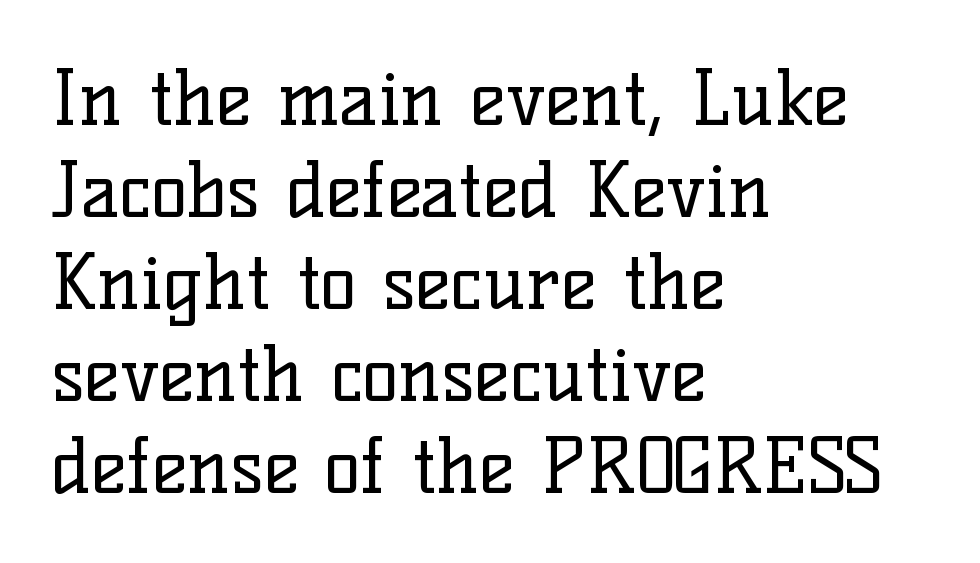
{"serif": "yes", "italic": "no", "bold": "no", "weight": "regular", "width": "normal", "stroke_contrast": "low", "x_height": "medium", "monospaced": "no", "underline": "no", "align": "left", "line_spacing_ratio": 1.21, "letter_spacing": "normal", "letter_spacing_em": 0.0, "glyph_px": 76}
